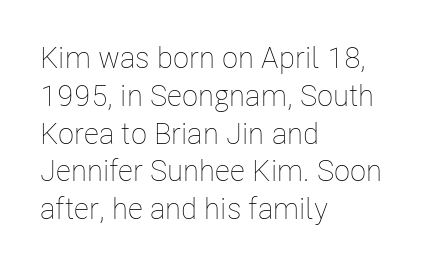
The image shows 30 px thin, condensed type, upright; set left-aligned, normal line spacing (1.26x), normal letter spacing, not underlined; low stroke contrast and a medium x-height.
